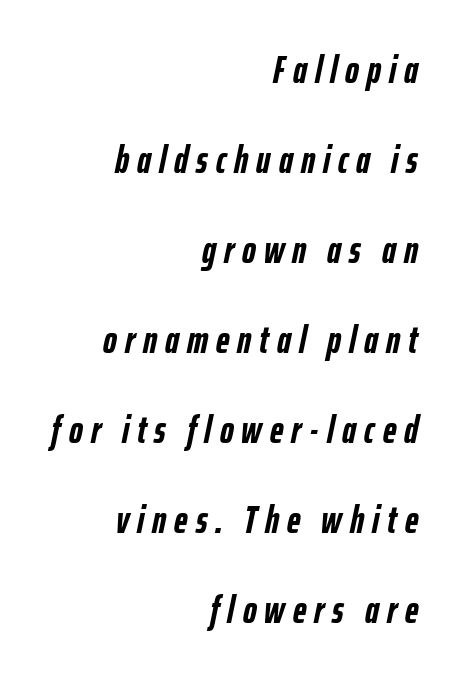
{"italic": "yes", "lean": "right", "slant_degrees": 12, "bold": "yes", "weight": "semibold", "width": "condensed", "stroke_contrast": "low", "x_height": "medium", "monospaced": "no", "underline": "no", "align": "right", "line_spacing": "loose", "line_spacing_ratio": 2.37, "letter_spacing": "wide", "letter_spacing_em": 0.21, "glyph_px": 38}
